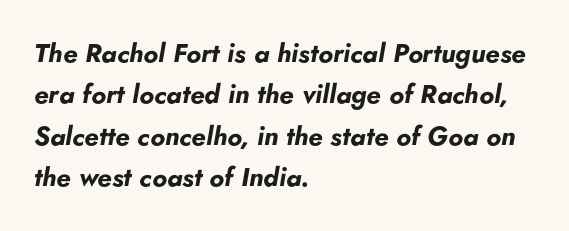
Casual observation: everything's shoved over to the left. Stroke thickness is high; the sample reads as a true bold. Here the glyphs are tracked normally, forming tight word shapes. Only glyphs here, with clear space below each row. There's an unmistakable incline to the writing here.
